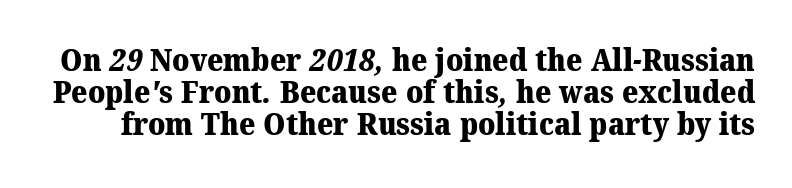
Q: Is the text bold? A: Yes.
Q: Is the typeface a serif or a sans-serif typeface? A: Serif.
Q: Is the text underlined? A: No.
Q: Is the spacing between letters normal or unusually wide? A: Normal.
Q: Is the spacing between lines tight, normal or loose? A: Tight.
Q: Width (condensed, normal, or wide)? A: Normal.
Q: Stroke contrast? A: Medium.
Q: x-height? A: Medium.
Q: Monospaced? A: No.
